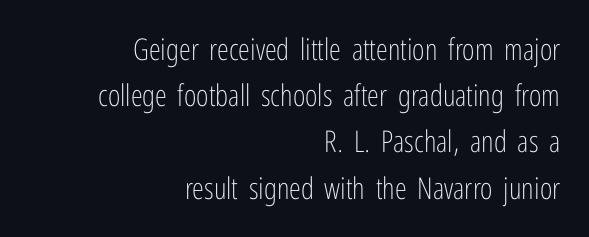
Q: Is the text bold? A: No.
Q: Is the text italic (slanted)? A: No, it is upright.
Q: Is the typeface a serif or a sans-serif typeface? A: Sans-serif.
Q: Is the text underlined? A: No.
Q: How is the paragraph aligned? A: Right-aligned.
Q: Is the spacing between letters normal or unusually wide? A: Normal.
Q: Is the spacing between lines tight, normal or loose? A: Normal.
Q: Width (condensed, normal, or wide)? A: Condensed.
Q: Stroke contrast? A: Low.
Q: x-height? A: Medium.
Q: Monospaced? A: No.
